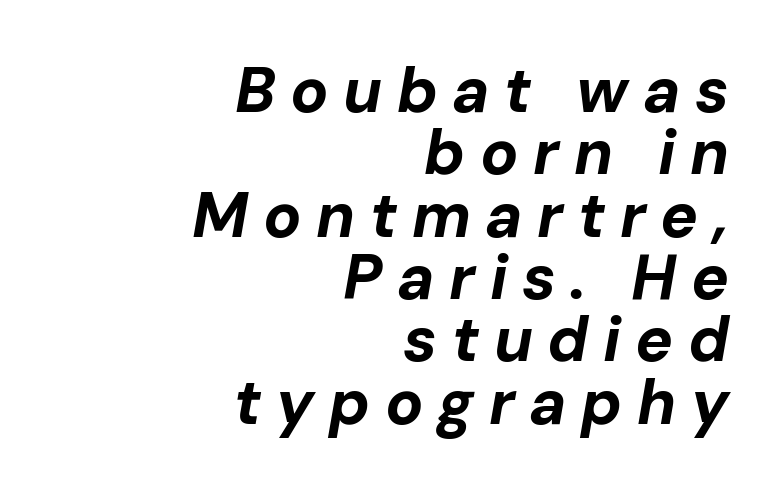
Each word looks stretched out because of the extra space between its letters. Students, this is bold: see how much ink each stroke carries. The text block is weighted toward the right margin, trailing off unevenly leftward. Closely set lines give the paragraph a compact silhouette. This rendering features lettering with no underline.
